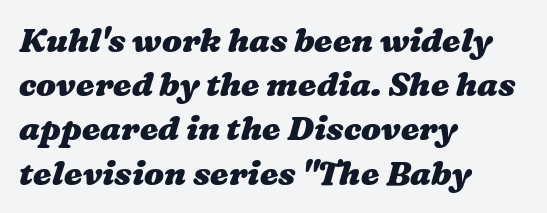
Q: Is the text bold? A: Yes.
Q: Is the text underlined? A: No.
Q: How is the paragraph aligned? A: Left-aligned.
Q: Is the spacing between letters normal or unusually wide? A: Normal.
Q: Is the spacing between lines tight, normal or loose? A: Normal.
Q: Width (condensed, normal, or wide)? A: Wide.
Q: Stroke contrast? A: Medium.
Q: x-height? A: Medium.
Q: Monospaced? A: No.
